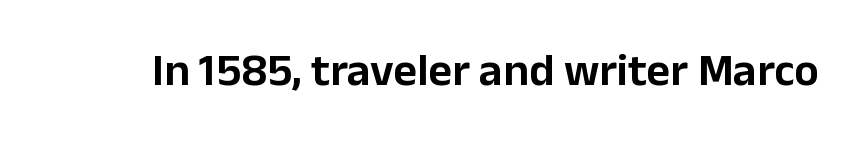
Q: Is the text italic (slanted)? A: No, it is upright.
Q: Is the typeface a serif or a sans-serif typeface? A: Sans-serif.
Q: Is the text underlined? A: No.
Q: Is the spacing between letters normal or unusually wide? A: Normal.
Q: Width (condensed, normal, or wide)? A: Normal.
Q: Stroke contrast? A: Low.
Q: x-height? A: Medium.
Q: Monospaced? A: No.
